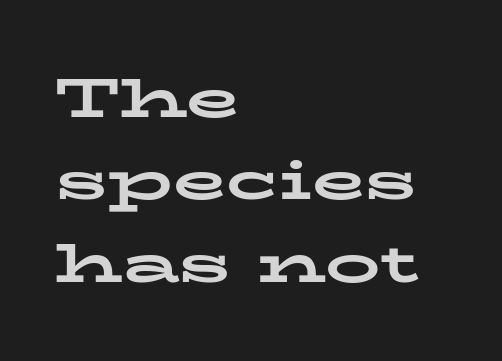
{"serif": "yes", "italic": "no", "bold": "yes", "weight": "bold", "width": "wide", "stroke_contrast": "low", "x_height": "medium", "monospaced": "no", "underline": "no", "align": "left", "line_spacing": "normal", "line_spacing_ratio": 1.5, "letter_spacing": "normal", "letter_spacing_em": 0.0, "glyph_px": 55}
